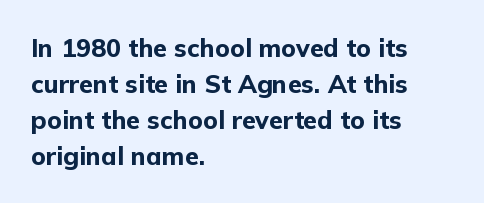
Q: Is the text bold? A: Yes.
Q: Is the text italic (slanted)? A: No, it is upright.
Q: Is the text underlined? A: No.
Q: How is the paragraph aligned? A: Left-aligned.
Q: Is the spacing between letters normal or unusually wide? A: Normal.
Q: Is the spacing between lines tight, normal or loose? A: Normal.
